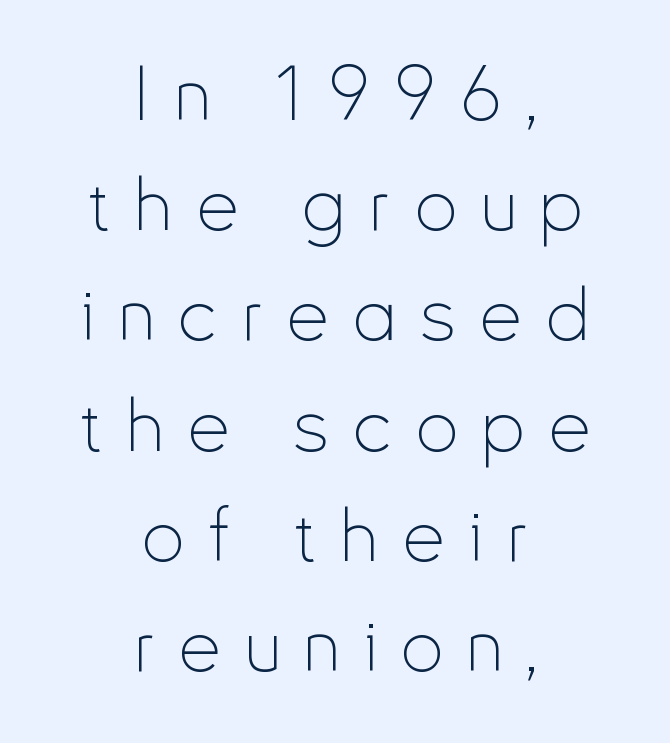
{"serif": "no", "italic": "no", "bold": "no", "weight": "thin", "width": "condensed", "stroke_contrast": "low", "x_height": "small", "monospaced": "no", "underline": "no", "align": "center", "line_spacing": "normal", "line_spacing_ratio": 1.47, "letter_spacing": "wide", "letter_spacing_em": 0.32, "glyph_px": 75}
